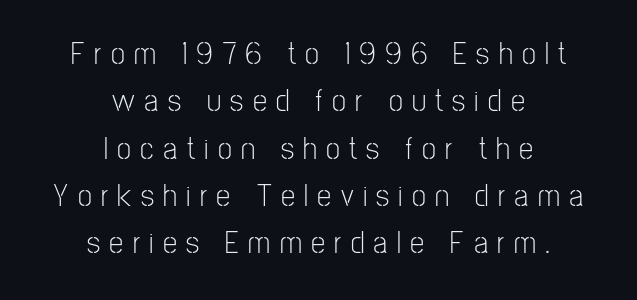
{"serif": "no", "italic": "no", "bold": "no", "weight": "light", "width": "condensed", "stroke_contrast": "low", "x_height": "medium", "monospaced": "no", "underline": "no", "align": "center", "line_spacing": "normal", "line_spacing_ratio": 1.48, "letter_spacing": "wide", "letter_spacing_em": 0.29, "glyph_px": 32}
